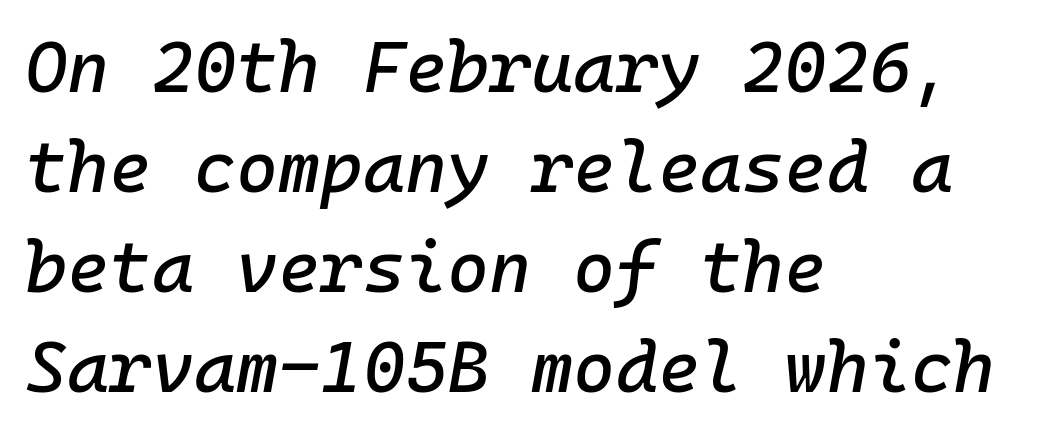
Q: Is the text italic (slanted)? A: Yes, it leans right by about 10 degrees.
Q: Is the text underlined? A: No.
Q: How is the paragraph aligned? A: Left-aligned.
Q: Is the spacing between letters normal or unusually wide? A: Normal.
Q: Is the spacing between lines tight, normal or loose? A: Normal.
Q: Width (condensed, normal, or wide)? A: Normal.
Q: Stroke contrast? A: Low.
Q: x-height? A: Medium.
Q: Monospaced? A: Yes.
